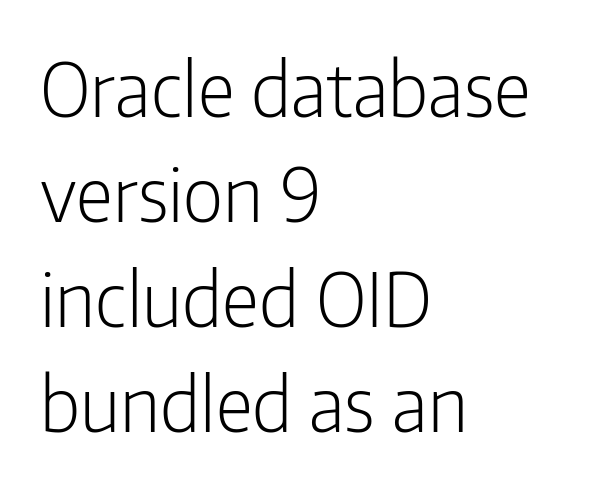
Q: Is the text bold? A: No.
Q: Is the text italic (slanted)? A: No, it is upright.
Q: Is the typeface a serif or a sans-serif typeface? A: Sans-serif.
Q: Is the text underlined? A: No.
Q: How is the paragraph aligned? A: Left-aligned.
Q: Is the spacing between letters normal or unusually wide? A: Normal.
Q: Is the spacing between lines tight, normal or loose? A: Normal.
Q: Width (condensed, normal, or wide)? A: Condensed.
Q: Stroke contrast? A: Low.
Q: x-height? A: Medium.
Q: Monospaced? A: No.
